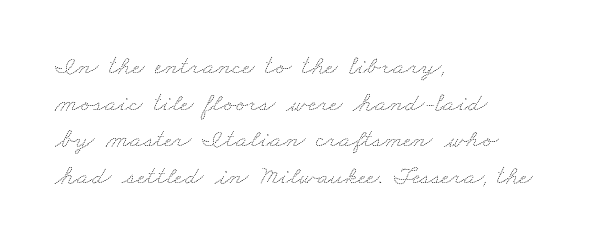
In terms of letterspacing, this is plain default setting. Check the space under the baseline: it is left empty. The typesetting does not lean heavy: it is not bold. In terms of leading, this rendering sits right in the middle.
